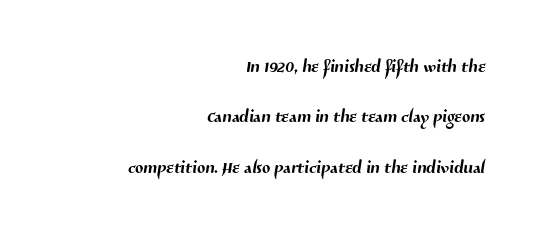
Q: Is the text underlined? A: No.
Q: How is the paragraph aligned? A: Right-aligned.
Q: Is the spacing between letters normal or unusually wide? A: Normal.
Q: Is the spacing between lines tight, normal or loose? A: Loose.
